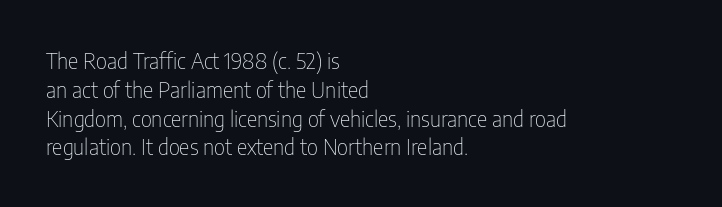
No extra ink here — the face is not bold. The ragged edge is on the right, which tells us the setting is flush left. Decoration check: the copy has no underline. Between one letter and the next there's only the usual sliver of space. No italicization has been applied; the sample stays upright. Successive baselines arrive at the customary interval.
